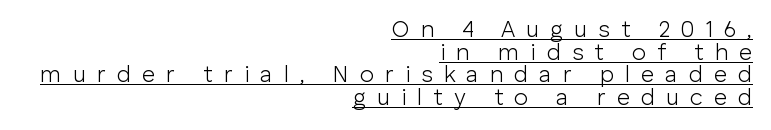
Q: Is the text bold? A: No.
Q: Is the text italic (slanted)? A: No, it is upright.
Q: Is the text underlined? A: Yes.
Q: How is the paragraph aligned? A: Right-aligned.
Q: Is the spacing between letters normal or unusually wide? A: Unusually wide.
Q: Is the spacing between lines tight, normal or loose? A: Tight.
